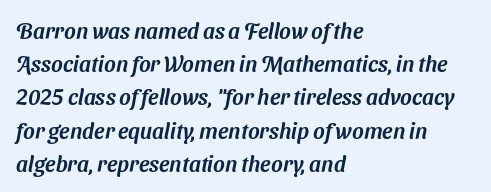
Is the letter spacing exaggerated? No — it looks like the ordinary default. Honestly, the row spacing looks completely unremarkable. This sample is left-justified, so line endings fall wherever the words run out. The space beneath each line is pristine and unruled.
